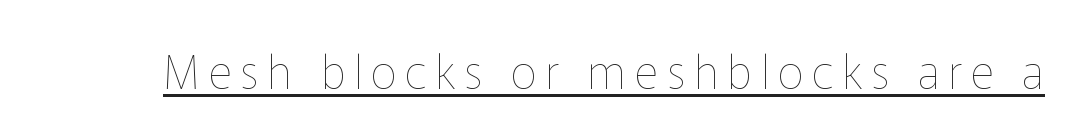
Q: Is the text bold? A: No.
Q: Is the text italic (slanted)? A: No, it is upright.
Q: Is the text underlined? A: Yes.
Q: Width (condensed, normal, or wide)? A: Normal.
Q: Stroke contrast? A: Low.
Q: x-height? A: Medium.
Q: Monospaced? A: No.
